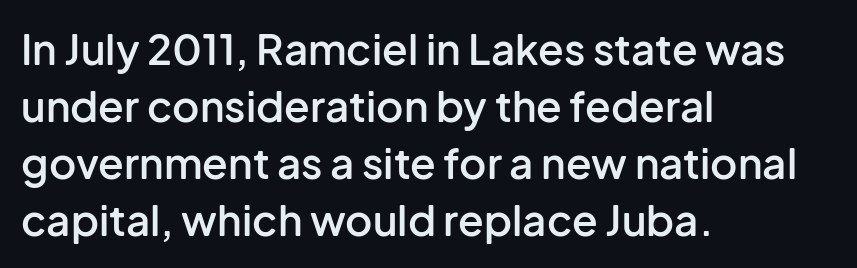
Q: Is the text bold? A: Semi-bold.
Q: Is the text italic (slanted)? A: No, it is upright.
Q: Is the typeface a serif or a sans-serif typeface? A: Sans-serif.
Q: Is the text underlined? A: No.
Q: How is the paragraph aligned? A: Left-aligned.
Q: Is the spacing between letters normal or unusually wide? A: Normal.
Q: Is the spacing between lines tight, normal or loose? A: Normal.
Q: Width (condensed, normal, or wide)? A: Normal.
Q: Stroke contrast? A: Low.
Q: x-height? A: Medium.
Q: Monospaced? A: No.
